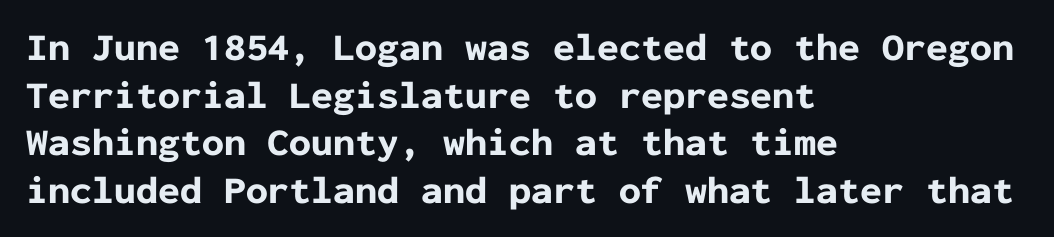
{"serif": "no", "italic": "no", "bold": "yes", "weight": "bold", "width": "normal", "stroke_contrast": "low", "x_height": "medium", "monospaced": "yes", "underline": "no", "align": "left", "line_spacing_ratio": 1.22, "letter_spacing": "normal", "letter_spacing_em": 0.0, "glyph_px": 39}
